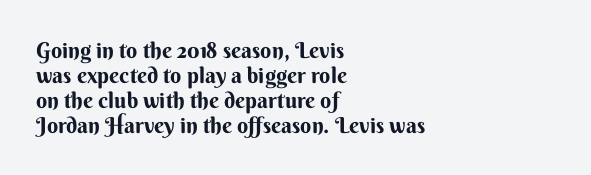
Q: Is the text bold? A: Yes.
Q: Is the text italic (slanted)? A: No, it is upright.
Q: Is the text underlined? A: No.
Q: How is the paragraph aligned? A: Left-aligned.
Q: Is the spacing between letters normal or unusually wide? A: Normal.
Q: Is the spacing between lines tight, normal or loose? A: Tight.
